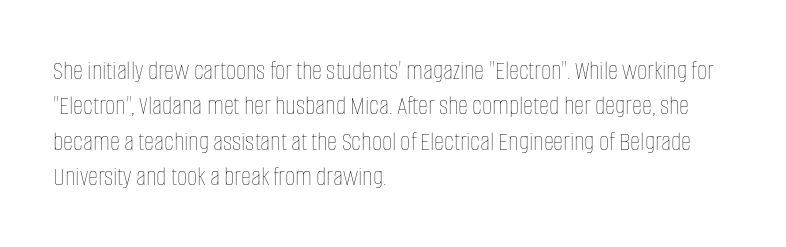
The image shows 28 px thin, condensed type, upright; set left-aligned, normal line spacing (1.26x), normal letter spacing, not underlined; low stroke contrast and a large x-height.
